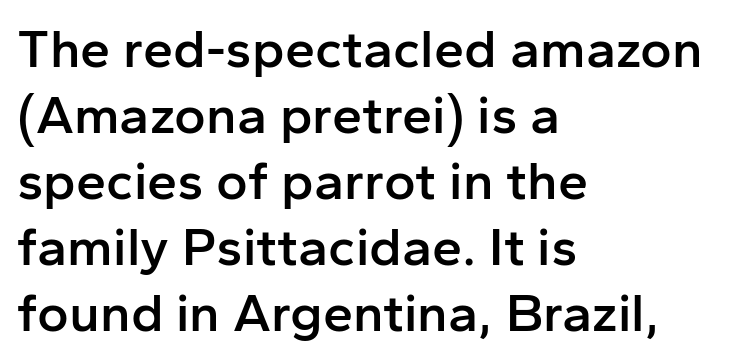
{"serif": "no", "italic": "no", "bold": "semi", "weight": "semibold", "width": "normal", "stroke_contrast": "low", "x_height": "medium", "monospaced": "no", "underline": "no", "align": "left", "line_spacing_ratio": 1.22, "letter_spacing": "normal", "letter_spacing_em": 0.0, "glyph_px": 54}
